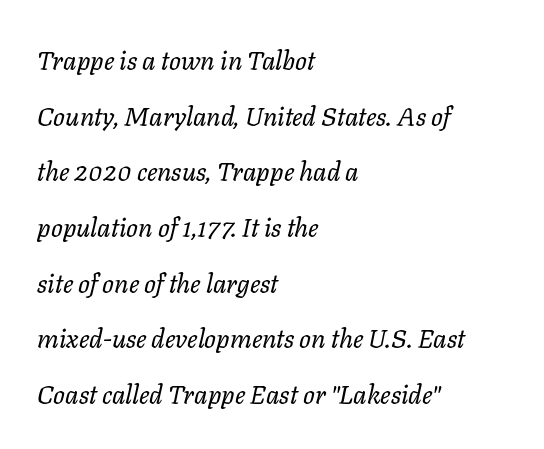
Q: Is the text bold? A: No.
Q: Is the text italic (slanted)? A: Yes, it leans right by about 11 degrees.
Q: Is the text underlined? A: No.
Q: How is the paragraph aligned? A: Left-aligned.
Q: Is the spacing between letters normal or unusually wide? A: Normal.
Q: Is the spacing between lines tight, normal or loose? A: Loose.
